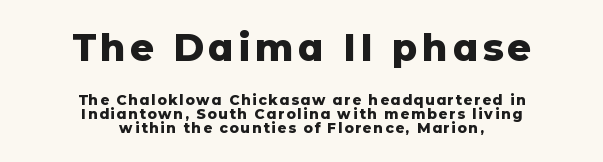
Q: Is the text bold? A: Yes.
Q: Is the text italic (slanted)? A: No, it is upright.
Q: Is the typeface a serif or a sans-serif typeface? A: Sans-serif.
Q: Is the text underlined? A: No.
Q: How is the paragraph aligned? A: Centered.
Q: Is the spacing between lines tight, normal or loose? A: Tight.
Q: Which block of text is set in a larger size, the first (top) or the second (bottom)? A: The first (top) one.
Q: Width (condensed, normal, or wide)? A: Normal.
Q: Stroke contrast? A: Low.
Q: x-height? A: Medium.
Q: Monospaced? A: No.
